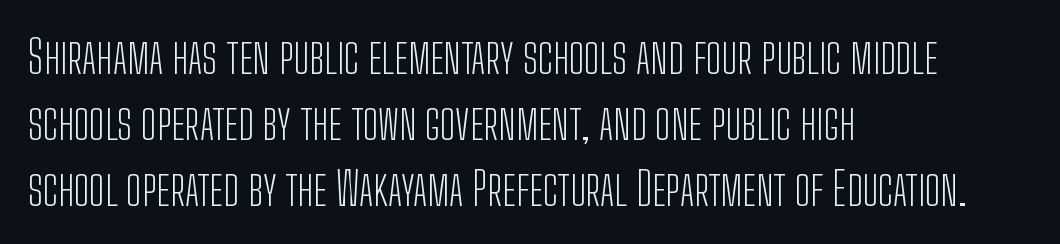
Q: Is the text bold? A: No.
Q: Is the text italic (slanted)? A: No, it is upright.
Q: Is the typeface a serif or a sans-serif typeface? A: Sans-serif.
Q: Is the text underlined? A: No.
Q: How is the paragraph aligned? A: Left-aligned.
Q: Is the spacing between letters normal or unusually wide? A: Normal.
Q: Is the spacing between lines tight, normal or loose? A: Normal.
Q: Width (condensed, normal, or wide)? A: Condensed.
Q: Stroke contrast? A: Low.
Q: x-height? A: Medium.
Q: Monospaced? A: No.
